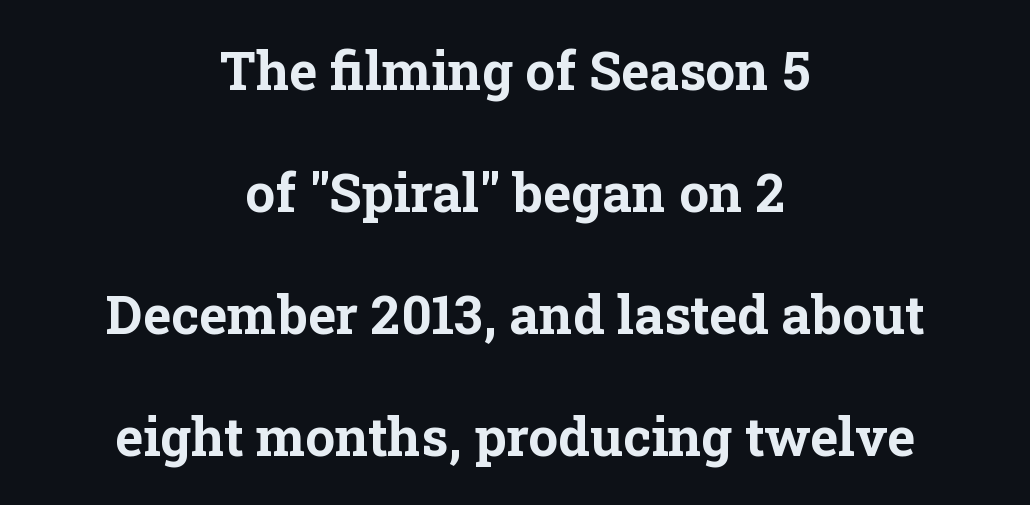
{"serif": "yes", "italic": "no", "bold": "yes", "weight": "bold", "width": "normal", "stroke_contrast": "low", "x_height": "medium", "monospaced": "no", "underline": "no", "align": "center", "line_spacing": "loose", "line_spacing_ratio": 2.3, "letter_spacing": "normal", "letter_spacing_em": 0.0, "glyph_px": 53}
